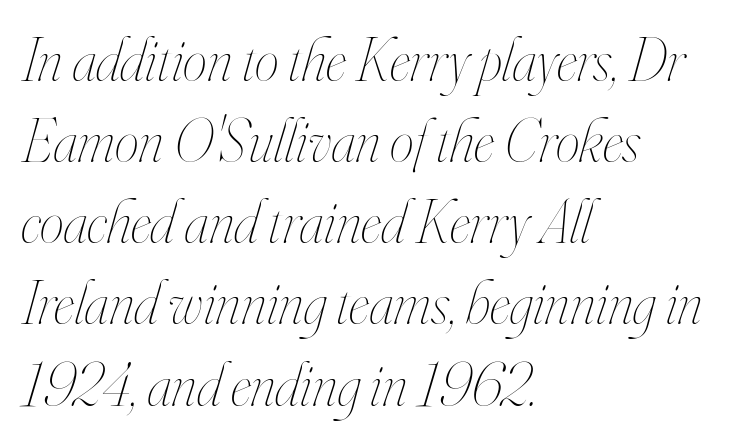
{"italic": "yes", "lean": "right", "slant_degrees": 16, "bold": "no", "weight": "thin", "width": "condensed", "stroke_contrast": "high", "x_height": "small", "monospaced": "no", "underline": "no", "align": "left", "line_spacing": "normal", "line_spacing_ratio": 1.33, "letter_spacing": "normal", "letter_spacing_em": 0.0, "glyph_px": 61}
